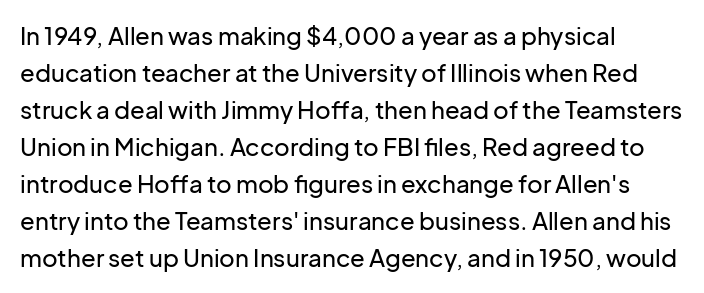
{"italic": "no", "underline": "no", "align": "left", "line_spacing": "normal", "line_spacing_ratio": 1.54, "letter_spacing": "normal", "letter_spacing_em": 0.0, "glyph_px": 24}
